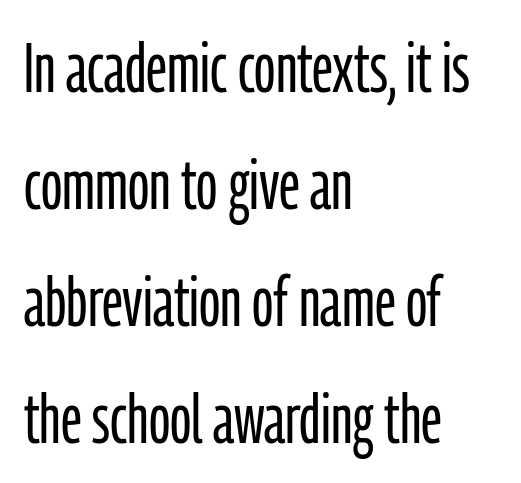
Q: Is the text bold? A: No.
Q: Is the text italic (slanted)? A: No, it is upright.
Q: Is the typeface a serif or a sans-serif typeface? A: Sans-serif.
Q: Is the text underlined? A: No.
Q: How is the paragraph aligned? A: Left-aligned.
Q: Is the spacing between letters normal or unusually wide? A: Normal.
Q: Is the spacing between lines tight, normal or loose? A: Normal.
Q: Width (condensed, normal, or wide)? A: Condensed.
Q: Stroke contrast? A: Low.
Q: x-height? A: Medium.
Q: Monospaced? A: No.
